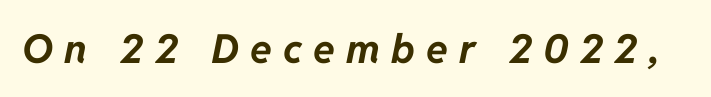
The passage shown leans; its letterforms are oblique. Each letter keeps its own natural width here, so spacing adapts to shape. Compared with an ordinary text face, these strokes are far heavier — a full bold. Words float on clear page, feet unadorned. The letterforms stand isolated, each surrounded by extra space.
